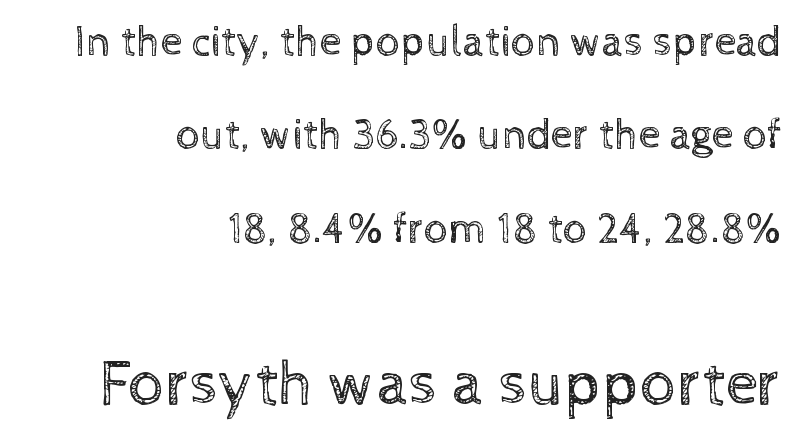
Q: Is the text bold? A: No.
Q: Is the text italic (slanted)? A: No, it is upright.
Q: Is the text underlined? A: No.
Q: How is the paragraph aligned? A: Right-aligned.
Q: Is the spacing between letters normal or unusually wide? A: Normal.
Q: Is the spacing between lines tight, normal or loose? A: Loose.
Q: Which block of text is set in a larger size, the first (top) or the second (bottom)? A: The second (bottom) one.
Q: Width (condensed, normal, or wide)? A: Normal.
Q: x-height? A: Medium.
Q: Monospaced? A: No.
